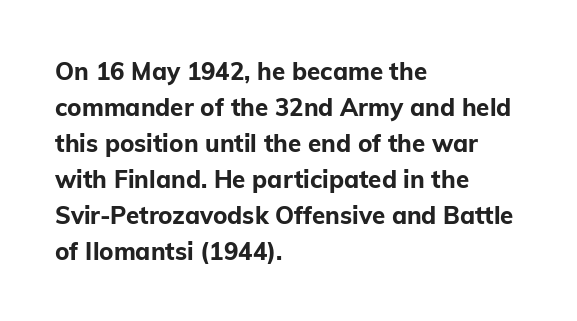
The image shows 24 px bold type, upright; set left-aligned, normal line spacing (1.5x), normal letter spacing, not underlined.
